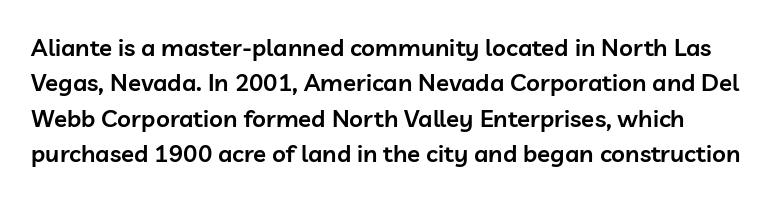
Q: Is the text bold? A: Semi-bold.
Q: Is the text italic (slanted)? A: No, it is upright.
Q: Is the text underlined? A: No.
Q: Is the spacing between letters normal or unusually wide? A: Normal.
Q: Is the spacing between lines tight, normal or loose? A: Normal.
